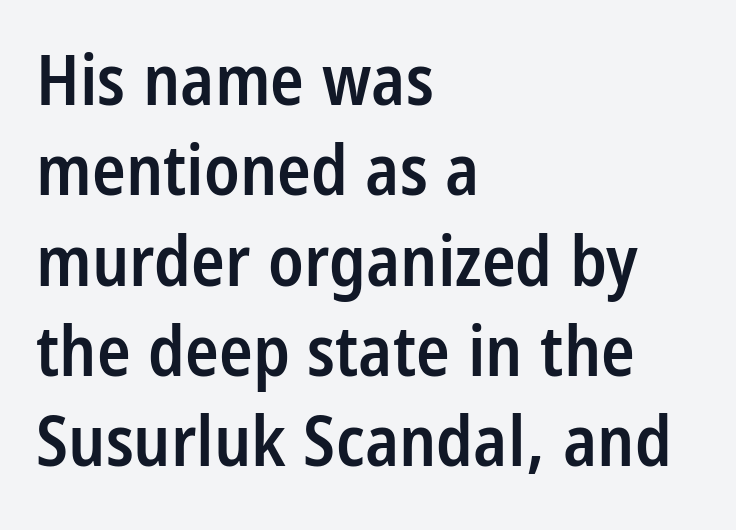
The image shows 70 px semibold, condensed sans-serif type, upright; set left-aligned, normal line spacing (1.29x), normal letter spacing, not underlined; low stroke contrast and a large x-height.
